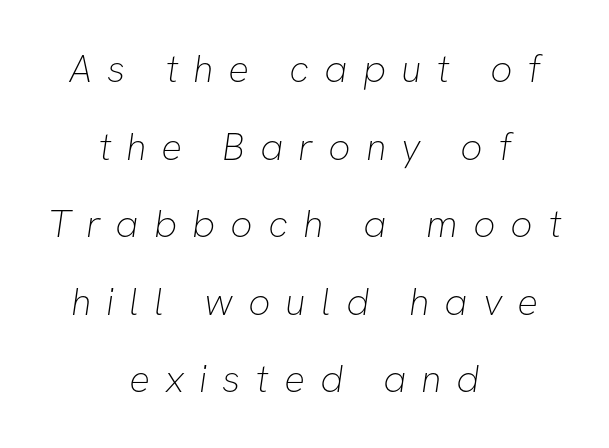
Q: Is the text bold? A: No.
Q: Is the typeface a serif or a sans-serif typeface? A: Sans-serif.
Q: Is the text underlined? A: No.
Q: How is the paragraph aligned? A: Centered.
Q: Is the spacing between letters normal or unusually wide? A: Unusually wide.
Q: Is the spacing between lines tight, normal or loose? A: Loose.
Q: Width (condensed, normal, or wide)? A: Normal.
Q: Stroke contrast? A: Low.
Q: x-height? A: Medium.
Q: Monospaced? A: No.
